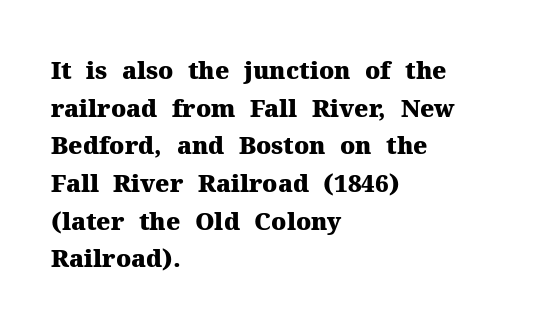
Heavy, bold letterforms. Quick note: underline off. The space between consecutive lines is moderate. This is roman type, the default non-slanted kind. The compositor pushed each line to the left boundary.
